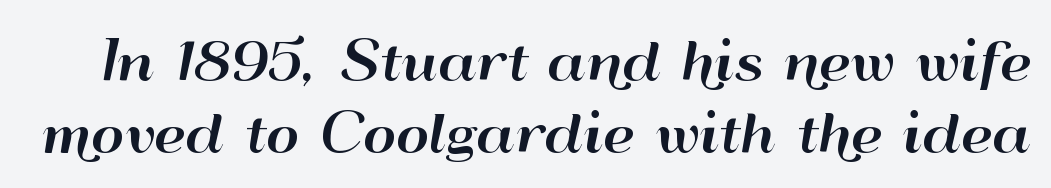
If you measured baseline to baseline, you'd find a middling distance. Does the type have serifs? No, each stem ends abruptly. The letters advance in unequal steps, a hallmark of proportional type. The passage shown has conventional tracking throughout. Check the space under the baseline: it is left empty.
